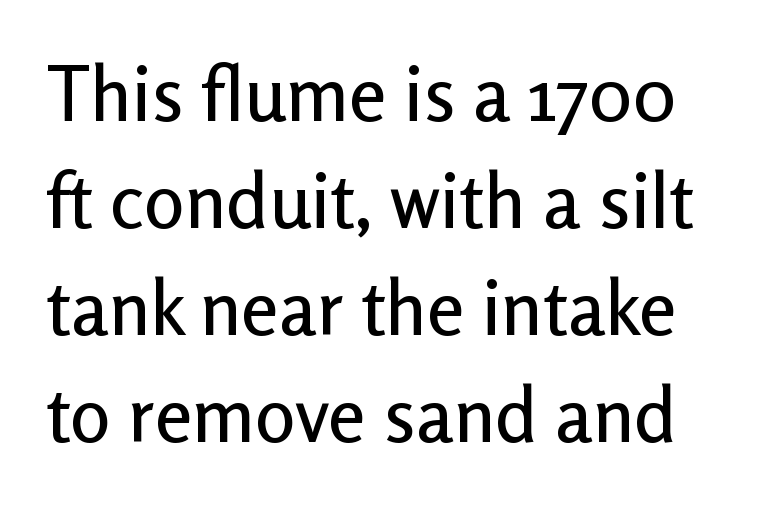
{"serif": "no", "italic": "no", "width": "normal", "stroke_contrast": "low", "x_height": "medium", "monospaced": "no", "underline": "no", "line_spacing": "normal", "line_spacing_ratio": 1.41, "letter_spacing": "normal", "letter_spacing_em": 0.0, "glyph_px": 76}
